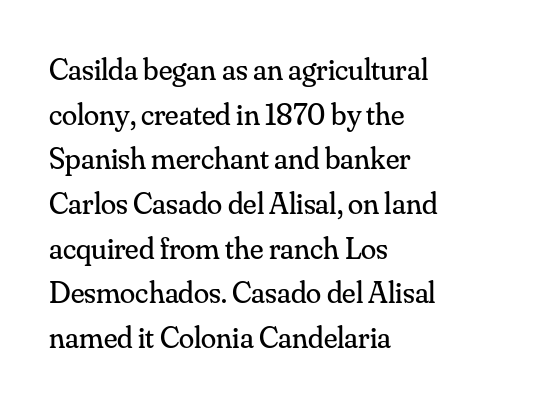
Q: Is the text bold? A: No.
Q: Is the text italic (slanted)? A: No, it is upright.
Q: Is the typeface a serif or a sans-serif typeface? A: Serif.
Q: Is the text underlined? A: No.
Q: How is the paragraph aligned? A: Left-aligned.
Q: Is the spacing between letters normal or unusually wide? A: Normal.
Q: Is the spacing between lines tight, normal or loose? A: Normal.
Q: Width (condensed, normal, or wide)? A: Normal.
Q: Stroke contrast? A: Medium.
Q: x-height? A: Small.
Q: Monospaced? A: No.
